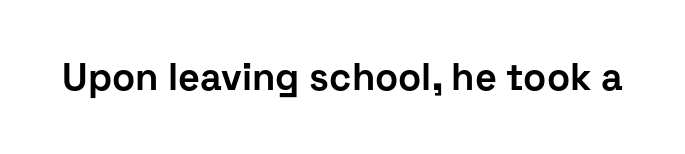
The text was rendered using a sans face with plain stroke endings. A typesetter would call this zero additional tracking. If you drew a line through each stem, it would be perfectly vertical. The rendering uses a bold face; every stroke is thick and dark. Descender tails drop into unmarked territory.
